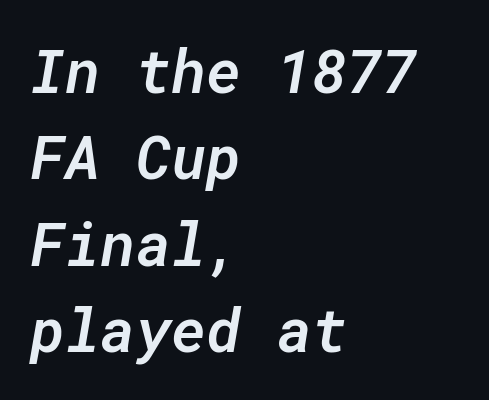
Q: Is the text bold? A: Semi-bold.
Q: Is the text italic (slanted)? A: Yes, it leans right by about 10 degrees.
Q: Is the text underlined? A: No.
Q: How is the paragraph aligned? A: Left-aligned.
Q: Is the spacing between letters normal or unusually wide? A: Normal.
Q: Is the spacing between lines tight, normal or loose? A: Normal.
Q: Width (condensed, normal, or wide)? A: Normal.
Q: Stroke contrast? A: Low.
Q: x-height? A: Medium.
Q: Monospaced? A: Yes.
